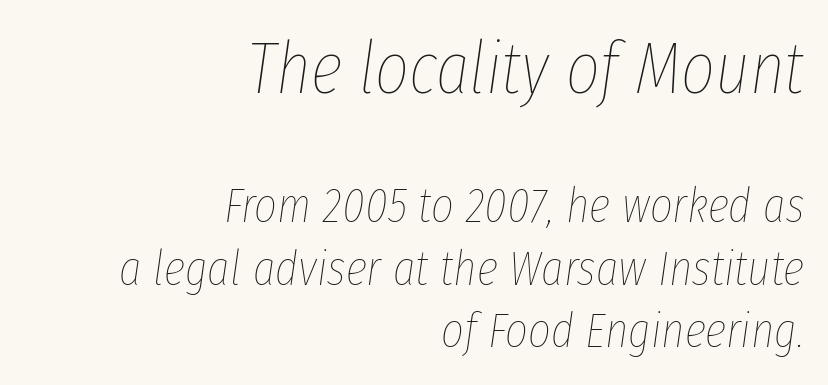
Q: Is the text bold? A: No.
Q: Is the text italic (slanted)? A: Yes, it leans right by about 8 degrees.
Q: Is the text underlined? A: No.
Q: How is the paragraph aligned? A: Right-aligned.
Q: Is the spacing between letters normal or unusually wide? A: Normal.
Q: Is the spacing between lines tight, normal or loose? A: Normal.
Q: Which block of text is set in a larger size, the first (top) or the second (bottom)? A: The first (top) one.
Q: Width (condensed, normal, or wide)? A: Condensed.
Q: Stroke contrast? A: Low.
Q: x-height? A: Medium.
Q: Monospaced? A: No.
